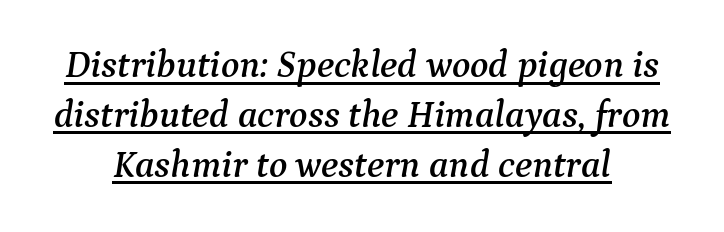
Q: Is the text italic (slanted)? A: Yes, it leans right by about 9 degrees.
Q: Is the typeface a serif or a sans-serif typeface? A: Serif.
Q: Is the text underlined? A: Yes.
Q: How is the paragraph aligned? A: Centered.
Q: Is the spacing between letters normal or unusually wide? A: Normal.
Q: Is the spacing between lines tight, normal or loose? A: Normal.
Q: Width (condensed, normal, or wide)? A: Normal.
Q: Stroke contrast? A: Medium.
Q: x-height? A: Medium.
Q: Monospaced? A: No.
